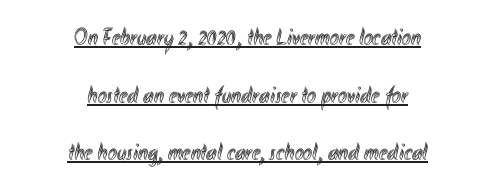
{"underline": "yes", "align": "center", "line_spacing": "loose", "line_spacing_ratio": 2.4, "letter_spacing": "normal", "letter_spacing_em": 0.0, "glyph_px": 24}
